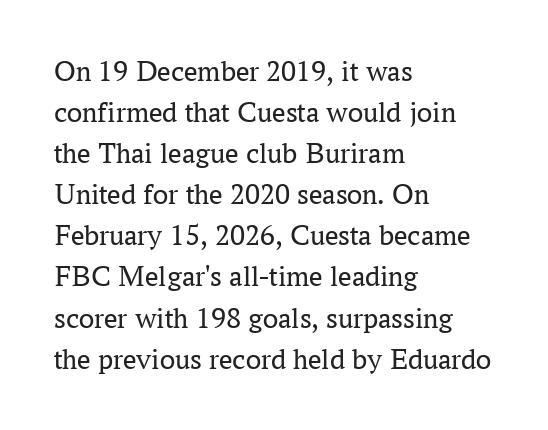
Casual observation: everything's shoved over to the left. What kind of face is this? One with serifs. The rendering uses natural spacing where letterforms have individual widths. In terms of posture, this sample is upright. A typesetter would call this leading conventional body-copy spacing. Rule under the text: the space is simply empty.
